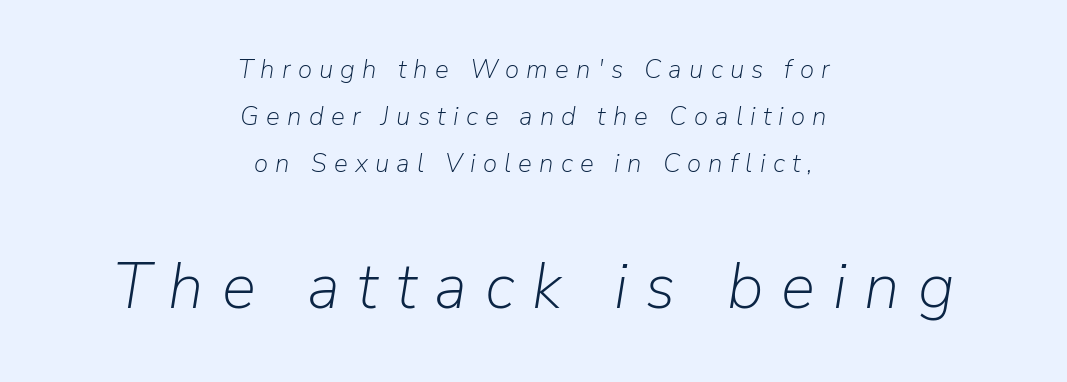
The letters advance in unequal steps, a hallmark of proportional type. Unbolded letterforms with no extra heft. Size contrast runs from small at the top to large at the bottom. The space beneath each line is pristine and unruled. The compositor balanced each line on the midline. Words appear elongated and porous because spacing is wide.
